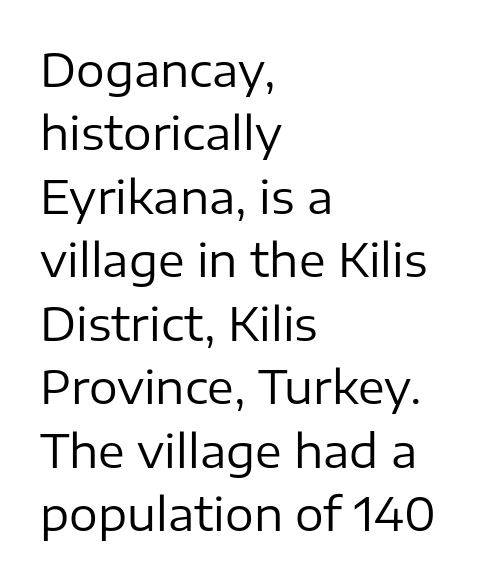
Whoever set this chose a conventional vertical rhythm. Underline: absent. No italicization has been applied; the sample stays upright. A light-to-regular cut is what we see here. Serifs: no, the terminals of the letterforms are clean.
